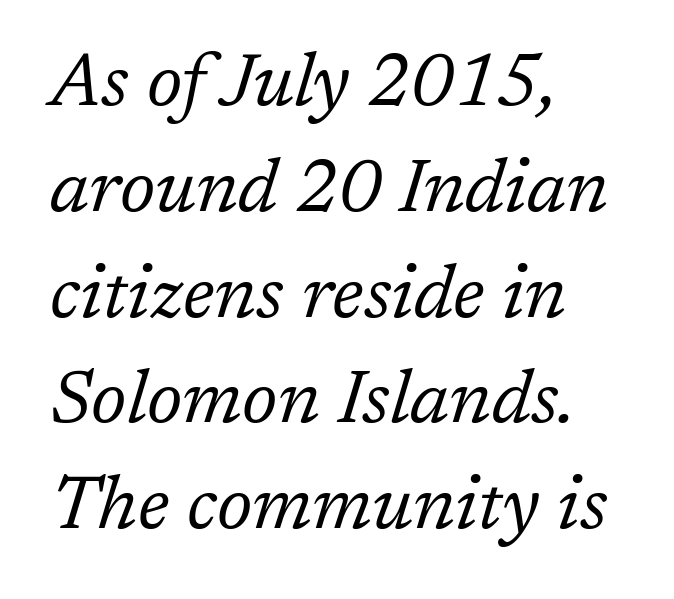
Q: Is the text bold? A: No.
Q: Is the text italic (slanted)? A: Yes, it leans right by about 17 degrees.
Q: Is the typeface a serif or a sans-serif typeface? A: Serif.
Q: Is the text underlined? A: No.
Q: How is the paragraph aligned? A: Left-aligned.
Q: Is the spacing between letters normal or unusually wide? A: Normal.
Q: Is the spacing between lines tight, normal or loose? A: Normal.
Q: Width (condensed, normal, or wide)? A: Normal.
Q: Stroke contrast? A: Low.
Q: x-height? A: Medium.
Q: Monospaced? A: No.
